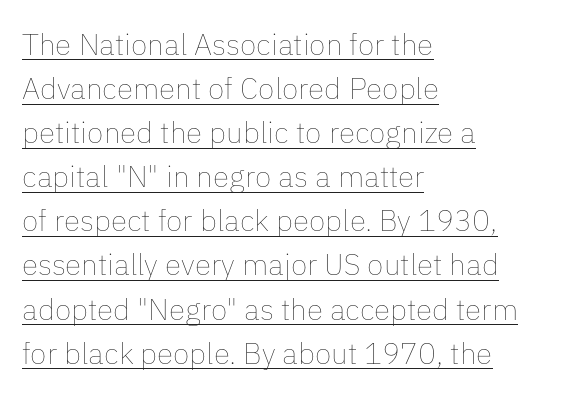
The image shows 30 px thin type, upright; set left-aligned, normal line spacing (1.47x), normal letter spacing, underlined; low stroke contrast and a medium x-height.
